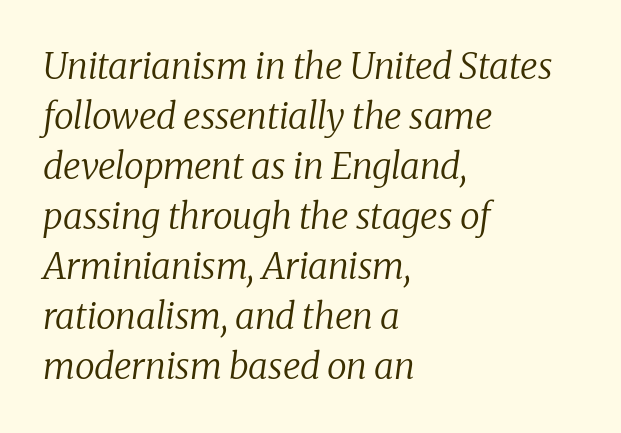
{"serif": "yes", "italic": "yes", "lean": "right", "slant_degrees": 8, "bold": "no", "weight": "regular", "width": "normal", "stroke_contrast": "low", "x_height": "medium", "monospaced": "no", "underline": "no", "align": "left", "line_spacing": "normal", "line_spacing_ratio": 1.39, "letter_spacing": "normal", "letter_spacing_em": 0.0, "glyph_px": 36}
